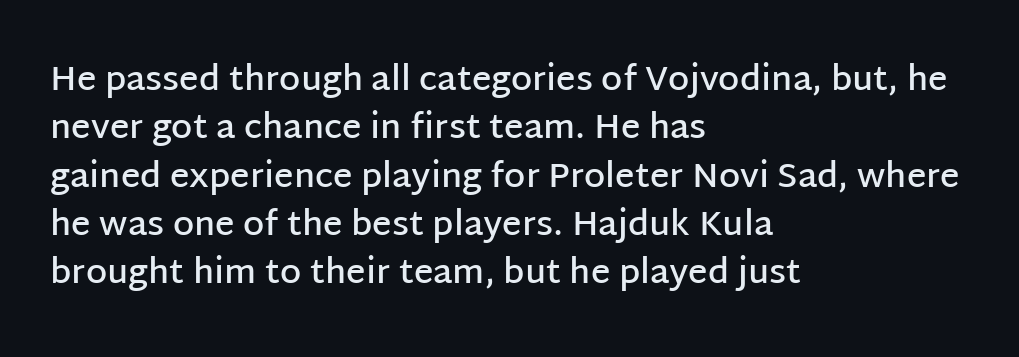
Q: Is the text bold? A: Semi-bold.
Q: Is the text italic (slanted)? A: No, it is upright.
Q: Is the typeface a serif or a sans-serif typeface? A: Sans-serif.
Q: Is the text underlined? A: No.
Q: How is the paragraph aligned? A: Left-aligned.
Q: Is the spacing between letters normal or unusually wide? A: Normal.
Q: Is the spacing between lines tight, normal or loose? A: Normal.
Q: Width (condensed, normal, or wide)? A: Normal.
Q: Stroke contrast? A: Low.
Q: x-height? A: Large.
Q: Monospaced? A: No.
